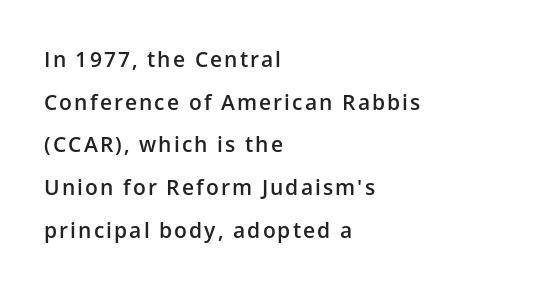
{"italic": "no", "bold": "semi", "underline": "no", "align": "left", "line_spacing": "loose", "line_spacing_ratio": 2.03, "glyph_px": 21}
